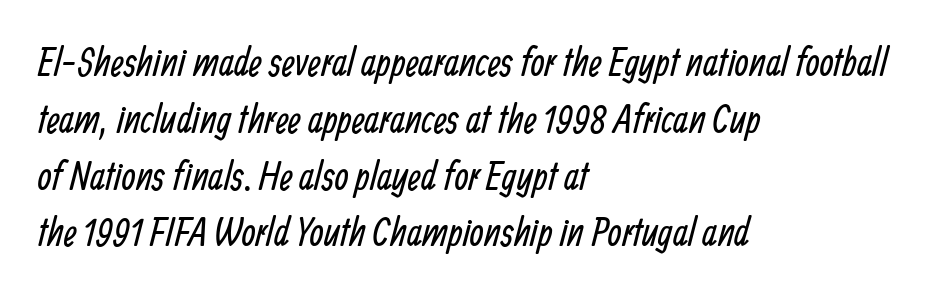
Q: Is the text bold? A: No.
Q: Is the typeface a serif or a sans-serif typeface? A: Sans-serif.
Q: Is the text underlined? A: No.
Q: How is the paragraph aligned? A: Left-aligned.
Q: Is the spacing between letters normal or unusually wide? A: Normal.
Q: Is the spacing between lines tight, normal or loose? A: Normal.
Q: Width (condensed, normal, or wide)? A: Condensed.
Q: Stroke contrast? A: Low.
Q: x-height? A: Medium.
Q: Monospaced? A: No.
